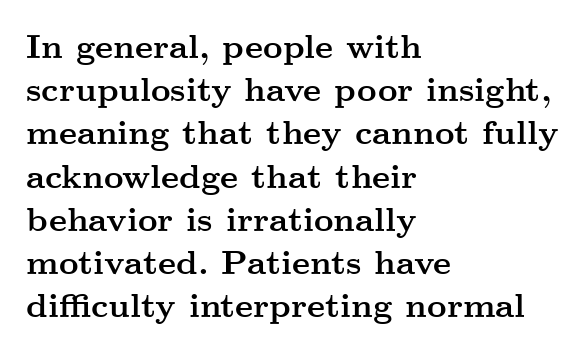
Q: Is the text bold? A: Yes.
Q: Is the text italic (slanted)? A: No, it is upright.
Q: Is the typeface a serif or a sans-serif typeface? A: Serif.
Q: Is the text underlined? A: No.
Q: How is the paragraph aligned? A: Left-aligned.
Q: Is the spacing between letters normal or unusually wide? A: Normal.
Q: Is the spacing between lines tight, normal or loose? A: Normal.
Q: Width (condensed, normal, or wide)? A: Wide.
Q: Stroke contrast? A: Medium.
Q: x-height? A: Small.
Q: Monospaced? A: No.
